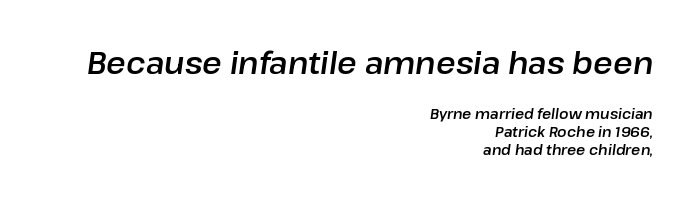
This block has exactly the height ordinary leading produces. Rendered with sloped, italic letterforms. Bare-footed words on every line. The emphasis by scale lands on block number one, above. The rendering uses natural spacing where letterforms have individual widths. Glyph-to-glyph distance matches everyday printed text.
